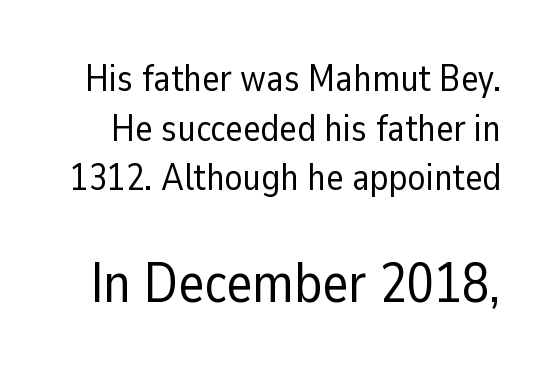
The characters are drawn with everyday or finer stroke widths. A typesetter would call this proportional, since set widths differ per character. Posture: upright roman. The rendering keeps characters at their native spacing. Size hierarchy here favors the trailing block over the leading one. The string is rendered with underlining switched off.
